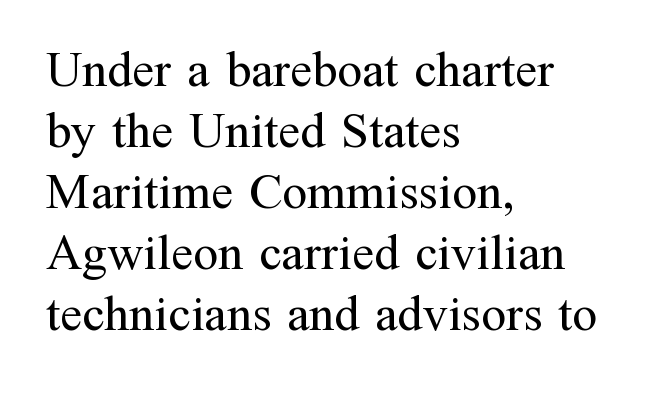
{"serif": "yes", "italic": "no", "bold": "no", "weight": "regular", "width": "normal", "stroke_contrast": "medium", "x_height": "medium", "monospaced": "no", "underline": "no", "align": "left", "line_spacing_ratio": 1.22, "letter_spacing": "normal", "letter_spacing_em": 0.0, "glyph_px": 50}
